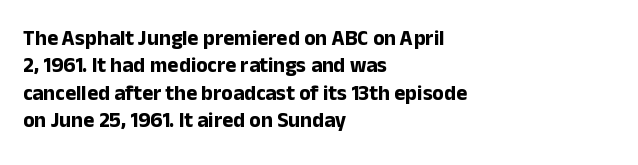
Q: Is the text bold? A: Yes.
Q: Is the text italic (slanted)? A: No, it is upright.
Q: Is the text underlined? A: No.
Q: How is the paragraph aligned? A: Left-aligned.
Q: Is the spacing between letters normal or unusually wide? A: Normal.
Q: Is the spacing between lines tight, normal or loose? A: Normal.
